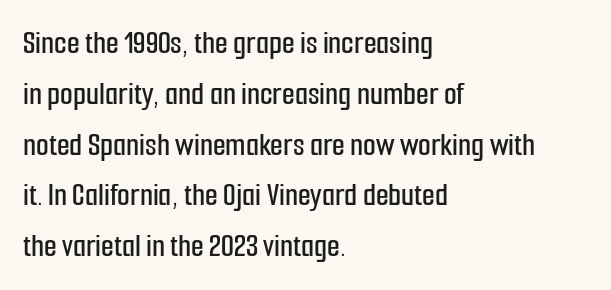
{"serif": "no", "italic": "no", "width": "condensed", "stroke_contrast": "low", "x_height": "medium", "monospaced": "no", "underline": "no", "align": "left", "line_spacing": "normal", "line_spacing_ratio": 1.54, "letter_spacing": "normal", "letter_spacing_em": 0.0, "glyph_px": 33}
